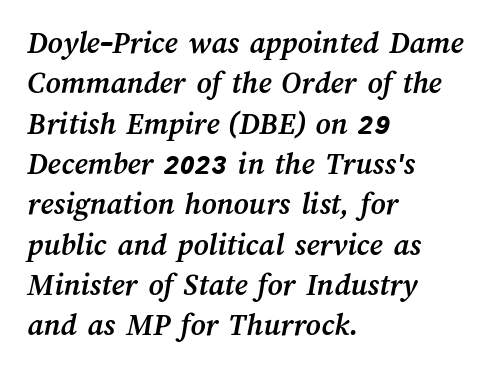
The image shows 32 px semibold type; set left-aligned, normal line spacing (1.26x), normal letter spacing, not underlined; medium stroke contrast and a medium x-height.
